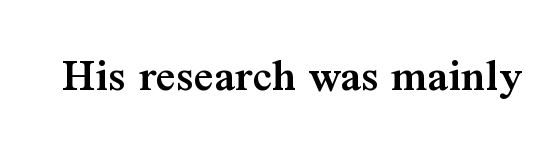
Q: Is the text bold? A: Semi-bold.
Q: Is the text italic (slanted)? A: No, it is upright.
Q: Is the typeface a serif or a sans-serif typeface? A: Serif.
Q: Is the text underlined? A: No.
Q: Is the spacing between letters normal or unusually wide? A: Normal.
Q: Width (condensed, normal, or wide)? A: Normal.
Q: Stroke contrast? A: Medium.
Q: x-height? A: Medium.
Q: Monospaced? A: No.
